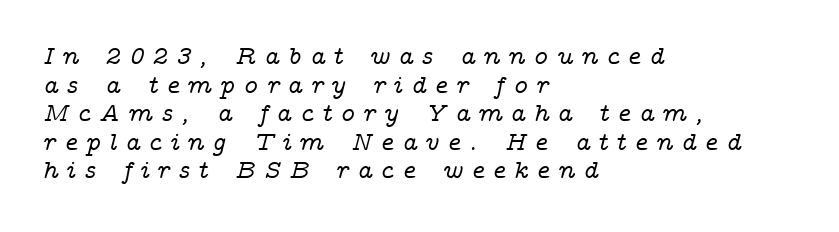
The image shows 26 px text type, italic (leaning right); set left-aligned, tight line spacing (1.1x), unusually wide letter spacing (+0.29 em), not underlined.
